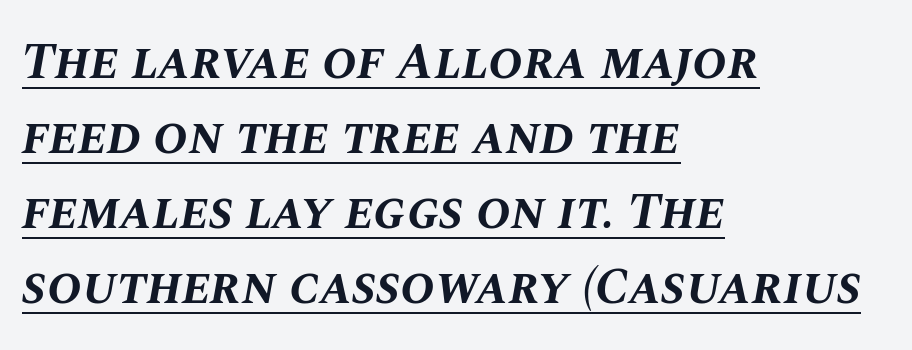
{"italic": "yes", "lean": "right", "slant_degrees": 10, "bold": "yes", "weight": "bold", "width": "normal", "stroke_contrast": "medium", "x_height": "large", "monospaced": "no", "underline": "yes", "align": "left", "line_spacing": "normal", "line_spacing_ratio": 1.44, "letter_spacing": "normal", "letter_spacing_em": 0.0, "glyph_px": 52}
